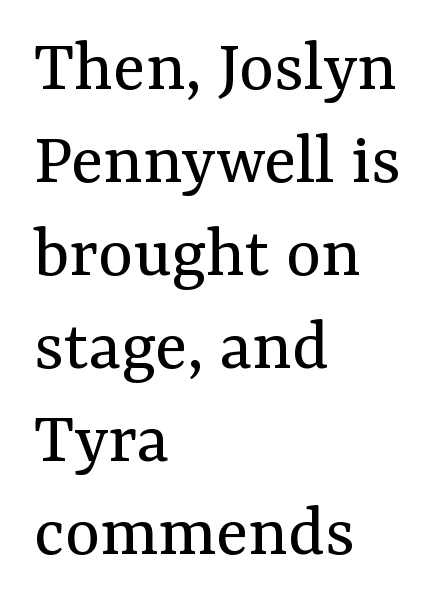
{"serif": "yes", "italic": "no", "bold": "no", "weight": "regular", "width": "normal", "stroke_contrast": "medium", "x_height": "medium", "monospaced": "no", "underline": "no", "align": "left", "line_spacing_ratio": 1.24, "letter_spacing": "normal", "letter_spacing_em": 0.0, "glyph_px": 75}
